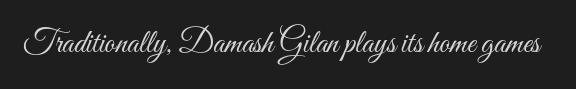
Letters rest on an invisible, unmarked baseline. Spacing between characters is what you'd get straight out of the box. Looks like regular typesetting: each glyph gets only the width it needs. Bold? No — there's no thickening of the strokes.
